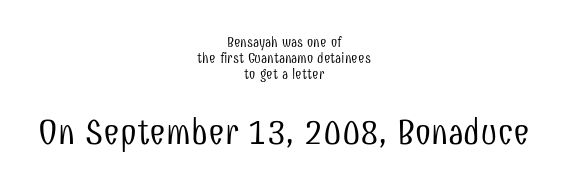
Q: Is the text bold? A: No.
Q: Is the text italic (slanted)? A: No, it is upright.
Q: Is the typeface a serif or a sans-serif typeface? A: Sans-serif.
Q: Is the text underlined? A: No.
Q: How is the paragraph aligned? A: Centered.
Q: Is the spacing between letters normal or unusually wide? A: Normal.
Q: Is the spacing between lines tight, normal or loose? A: Tight.
Q: Which block of text is set in a larger size, the first (top) or the second (bottom)? A: The second (bottom) one.
Q: Width (condensed, normal, or wide)? A: Condensed.
Q: Stroke contrast? A: Low.
Q: x-height? A: Medium.
Q: Monospaced? A: No.
